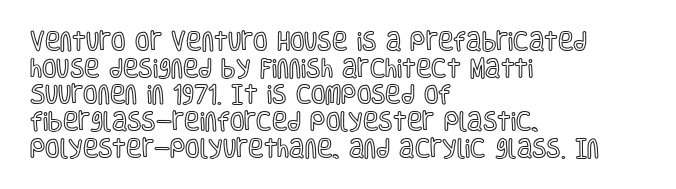
Q: Is the text italic (slanted)? A: No, it is upright.
Q: Is the text underlined? A: No.
Q: How is the paragraph aligned? A: Left-aligned.
Q: Is the spacing between letters normal or unusually wide? A: Normal.
Q: Is the spacing between lines tight, normal or loose? A: Normal.
